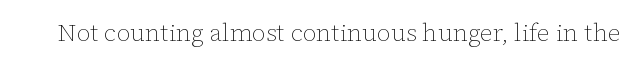
Only glyphs here, with clear space below each row. Notice how the stems are strictly vertical — no italics here. Between one letter and the next there's only the usual sliver of space. Is this a heavy cut? Hardly; it is regular or lighter.
